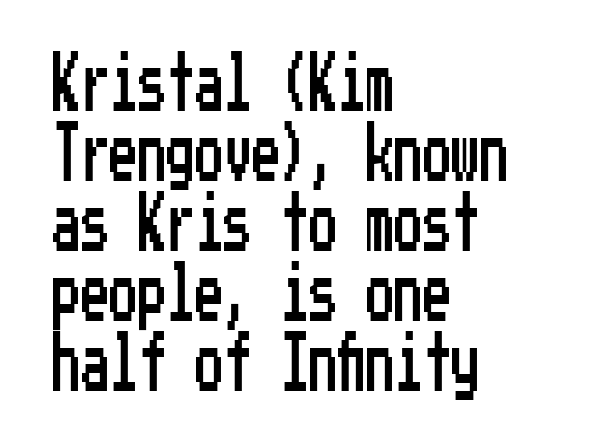
Q: Is the text italic (slanted)? A: No, it is upright.
Q: Is the typeface a serif or a sans-serif typeface? A: Sans-serif.
Q: Is the text underlined? A: No.
Q: How is the paragraph aligned? A: Left-aligned.
Q: Is the spacing between letters normal or unusually wide? A: Normal.
Q: Width (condensed, normal, or wide)? A: Condensed.
Q: Stroke contrast? A: Low.
Q: x-height? A: Medium.
